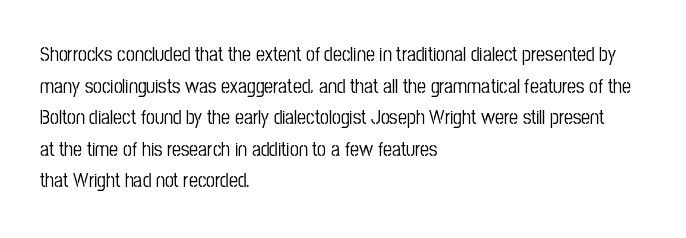
Q: Is the text italic (slanted)? A: No, it is upright.
Q: Is the text underlined? A: No.
Q: How is the paragraph aligned? A: Left-aligned.
Q: Is the spacing between letters normal or unusually wide? A: Normal.
Q: Is the spacing between lines tight, normal or loose? A: Normal.
